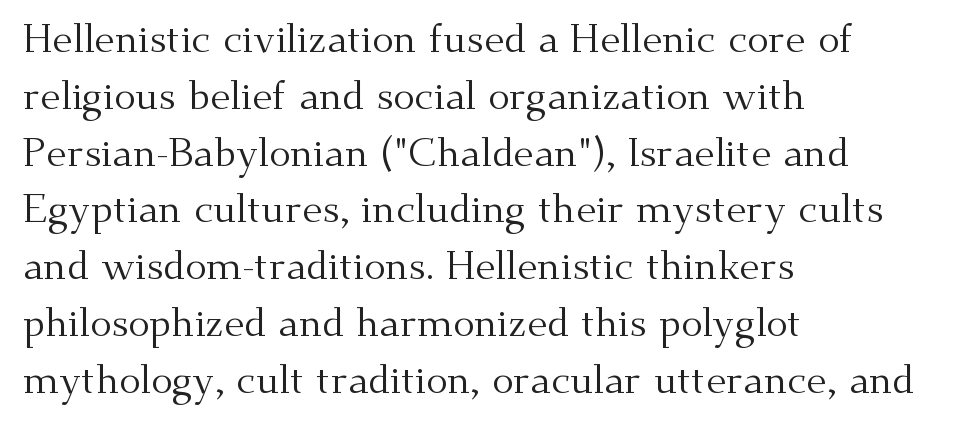
The image shows 40 px regular-weight serif type, upright; set left-aligned, normal line spacing (1.42x), normal letter spacing, not underlined; medium stroke contrast and a small x-height.
